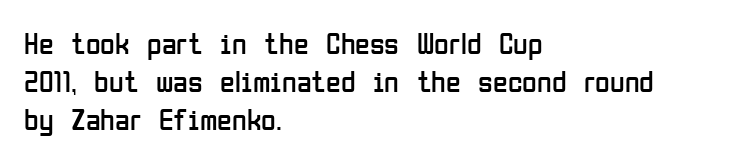
The image shows 30 px regular-weight, condensed sans-serif type, upright; set left-aligned, normal line spacing (1.27x), normal letter spacing, not underlined; low stroke contrast and a medium x-height.
